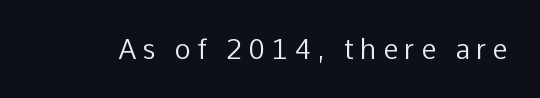
The image shows 28 px regular-weight sans-serif type, upright; set unusually wide letter spacing (+0.21 em), not underlined; low stroke contrast and a medium x-height.
